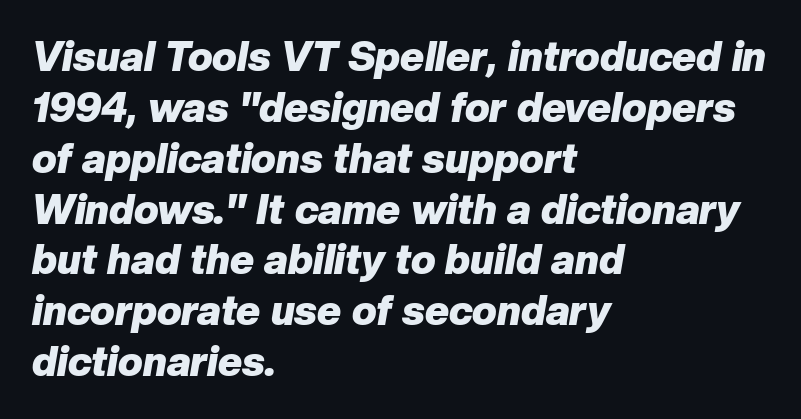
The image shows 41 px heavy type, italic (leaning right); set left-aligned, line spacing 1.24x, normal letter spacing, not underlined; low stroke contrast and a medium x-height.
